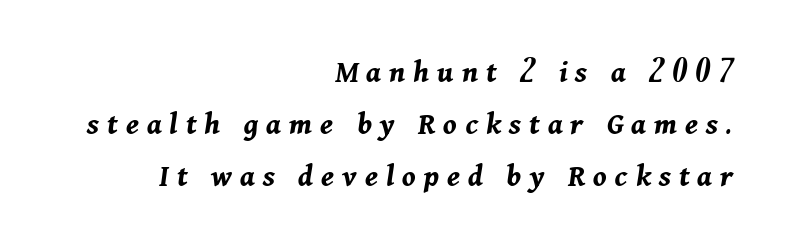
The image shows 32 px bold type, italic (leaning right); set right-aligned, normal line spacing (1.63x), unusually wide letter spacing (+0.25 em), not underlined; medium stroke contrast and a medium x-height.
